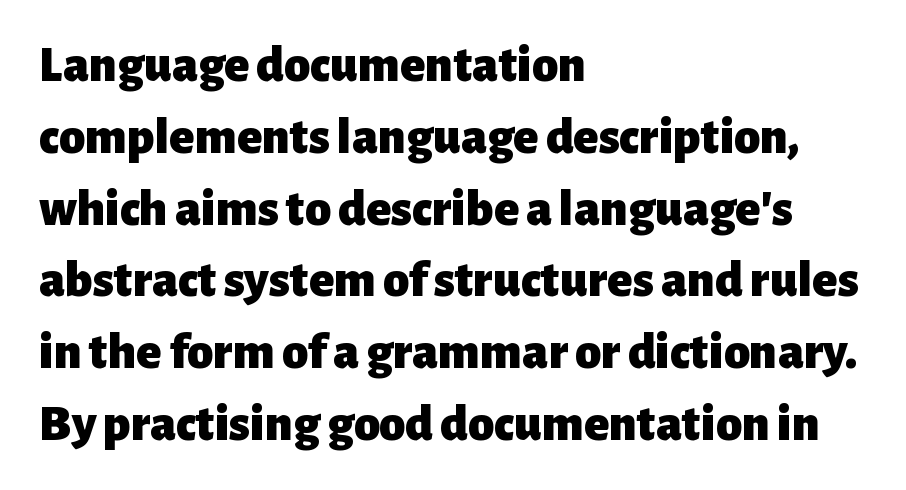
{"serif": "no", "italic": "no", "bold": "yes", "weight": "heavy", "width": "normal", "stroke_contrast": "low", "x_height": "medium", "monospaced": "no", "underline": "no", "align": "left", "line_spacing": "normal", "line_spacing_ratio": 1.38, "letter_spacing": "normal", "letter_spacing_em": 0.0, "glyph_px": 52}
